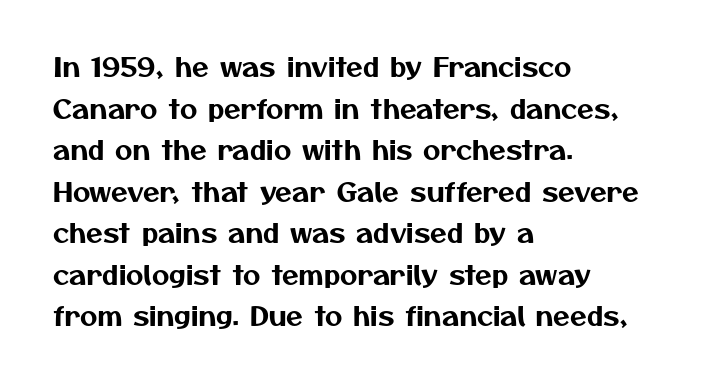
Does the leading feel generous? No, just average. The lines in this sample share a left origin and differ only in where they stop. The specimen omits any rule beneath the text block's lines. The horizontal fit of the characters is conventional and even.
